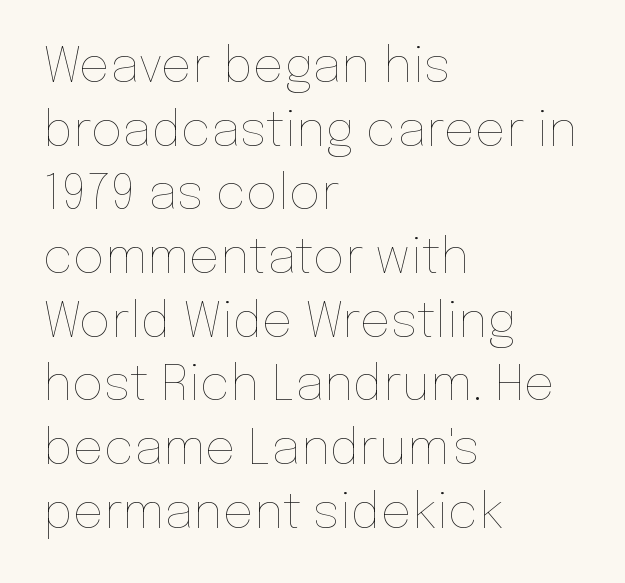
Q: Is the text bold? A: No.
Q: Is the text italic (slanted)? A: No, it is upright.
Q: Is the text underlined? A: No.
Q: How is the paragraph aligned? A: Left-aligned.
Q: Is the spacing between letters normal or unusually wide? A: Normal.
Q: Is the spacing between lines tight, normal or loose? A: Normal.
Q: Width (condensed, normal, or wide)? A: Normal.
Q: Stroke contrast? A: Low.
Q: x-height? A: Medium.
Q: Monospaced? A: No.
